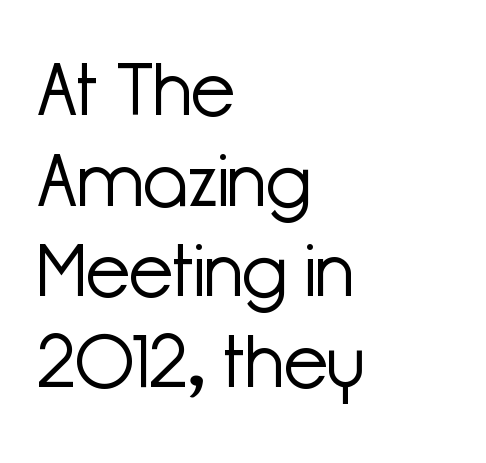
{"serif": "no", "italic": "no", "bold": "no", "weight": "light", "width": "normal", "stroke_contrast": "low", "x_height": "medium", "monospaced": "no", "underline": "no", "align": "left", "line_spacing_ratio": 1.24, "letter_spacing": "normal", "letter_spacing_em": 0.0, "glyph_px": 73}
